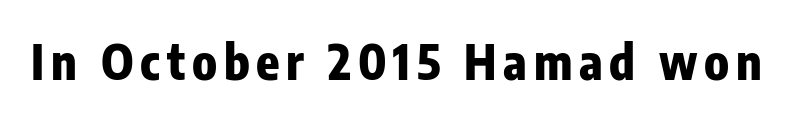
The image shows 48 px heavy, condensed sans-serif type, upright; set not underlined; low stroke contrast and a medium x-height.
